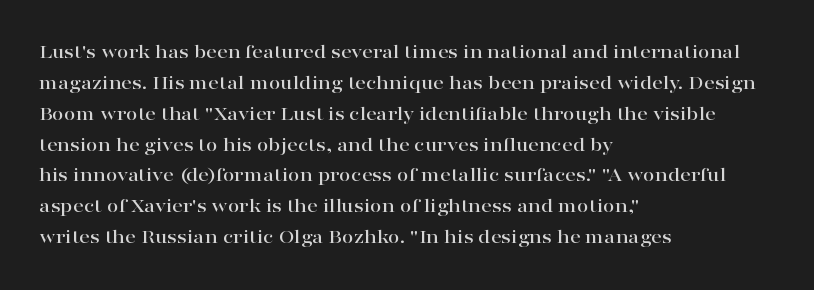
There is no visible air inserted between adjacent glyphs. Alignment: flush left. The words here are not underlined. The axis of the letterforms is exactly vertical. The designer left line spacing at the default.
